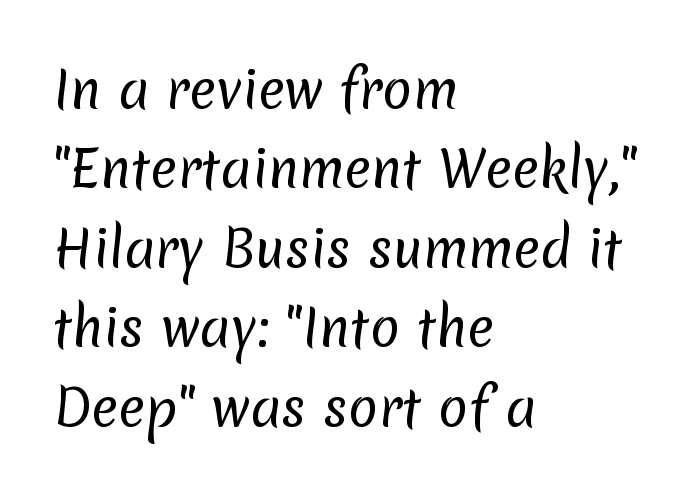
The space between consecutive lines is moderate. The horizontal fit of the characters is conventional and even. Typeset ragged right — the left edge is the straight one. Stems here are at most as thick as an everyday book face. A typesetter would call this proportional, since set widths differ per character.
